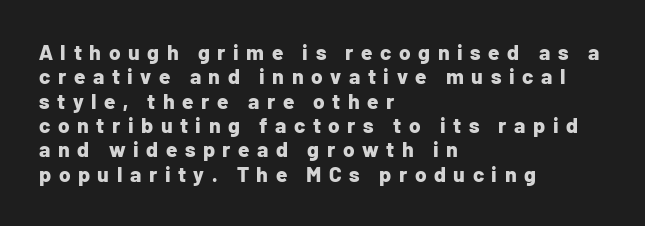
{"italic": "no", "bold": "yes", "underline": "no", "align": "left", "line_spacing_ratio": 1.16, "letter_spacing": "wide", "letter_spacing_em": 0.36, "glyph_px": 21}
